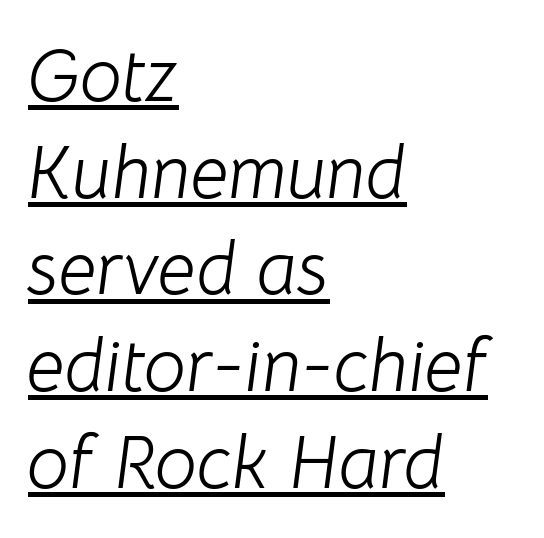
Q: Is the text bold? A: No.
Q: Is the text italic (slanted)? A: Yes, it leans right by about 8 degrees.
Q: Is the text underlined? A: Yes.
Q: How is the paragraph aligned? A: Left-aligned.
Q: Is the spacing between letters normal or unusually wide? A: Normal.
Q: Is the spacing between lines tight, normal or loose? A: Normal.
Q: Width (condensed, normal, or wide)? A: Normal.
Q: Stroke contrast? A: Low.
Q: x-height? A: Medium.
Q: Monospaced? A: No.
